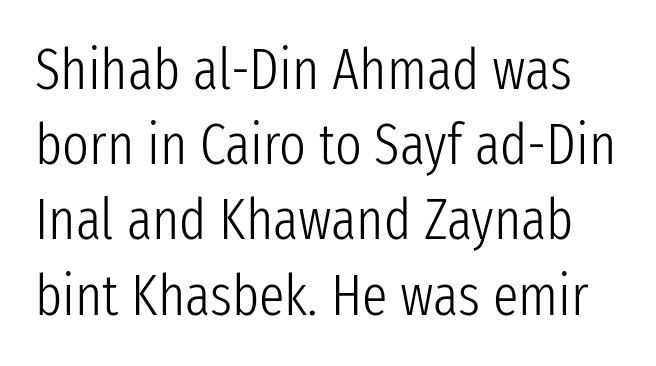
Q: Is the text bold? A: No.
Q: Is the text italic (slanted)? A: No, it is upright.
Q: Is the typeface a serif or a sans-serif typeface? A: Sans-serif.
Q: Is the text underlined? A: No.
Q: Is the spacing between letters normal or unusually wide? A: Normal.
Q: Is the spacing between lines tight, normal or loose? A: Normal.
Q: Width (condensed, normal, or wide)? A: Condensed.
Q: Stroke contrast? A: Low.
Q: x-height? A: Medium.
Q: Monospaced? A: No.
